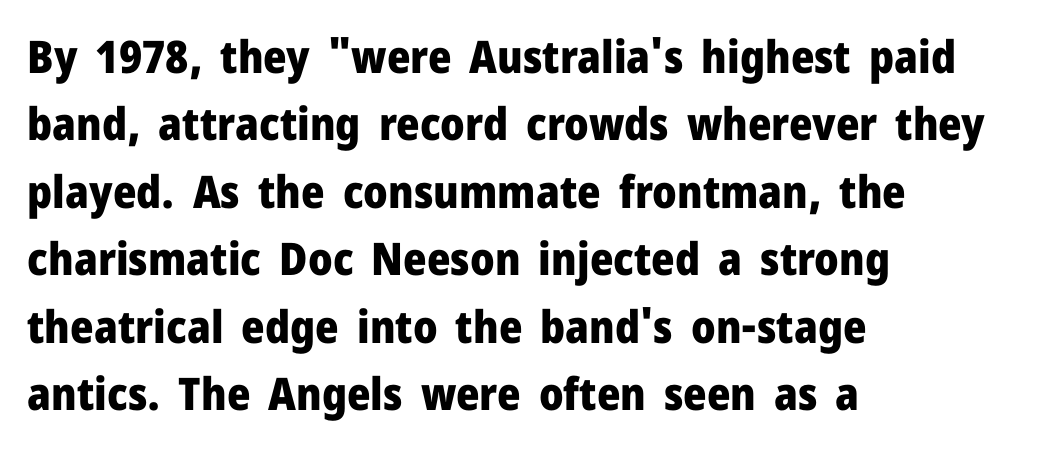
The image shows 45 px heavy sans-serif type, upright; set left-aligned, normal line spacing (1.5x), normal letter spacing, not underlined; low stroke contrast and a medium x-height.
